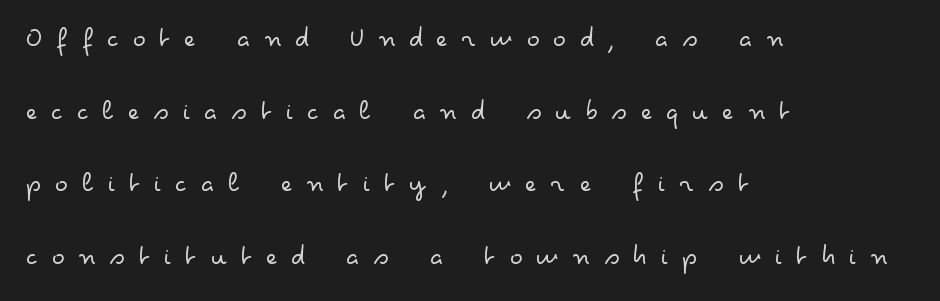
The font's upright variant was chosen for this text. Spacing verdict: proportional, widths tailored to each character. The specimen omits any rule beneath the text block's lines. Stroke thickness stays within the range of a standard reading face or lighter. The letterforms stand isolated, each surrounded by extra space. Does the leading feel generous? Absolutely, it's lavish.
